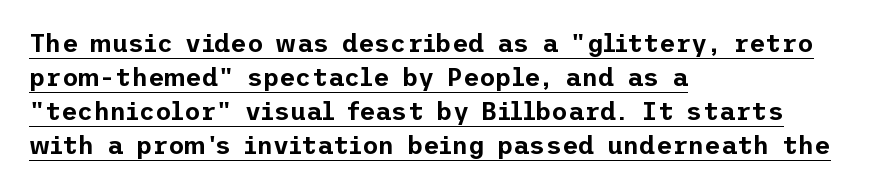
Q: Is the text italic (slanted)? A: No, it is upright.
Q: Is the text underlined? A: Yes.
Q: How is the paragraph aligned? A: Left-aligned.
Q: Is the spacing between letters normal or unusually wide? A: Normal.
Q: Is the spacing between lines tight, normal or loose? A: Normal.
